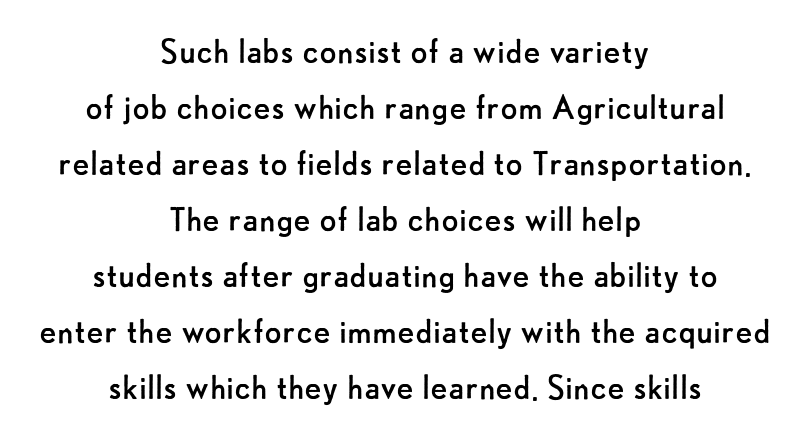
Q: Is the text bold? A: No.
Q: Is the text italic (slanted)? A: No, it is upright.
Q: Is the typeface a serif or a sans-serif typeface? A: Sans-serif.
Q: Is the text underlined? A: No.
Q: How is the paragraph aligned? A: Centered.
Q: Is the spacing between letters normal or unusually wide? A: Normal.
Q: Is the spacing between lines tight, normal or loose? A: Normal.
Q: Width (condensed, normal, or wide)? A: Normal.
Q: Stroke contrast? A: Low.
Q: x-height? A: Small.
Q: Monospaced? A: No.
